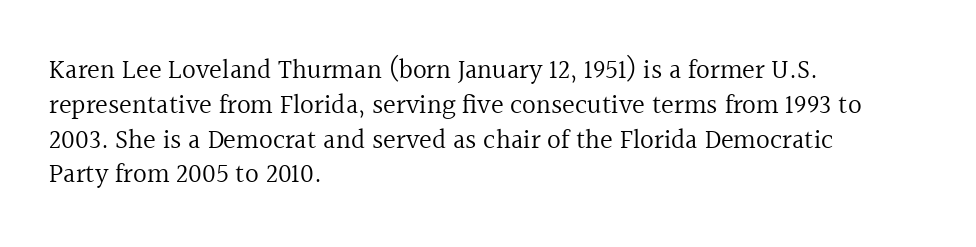
The image shows 27 px text type, upright; set left-aligned, normal line spacing (1.29x), normal letter spacing, not underlined.
